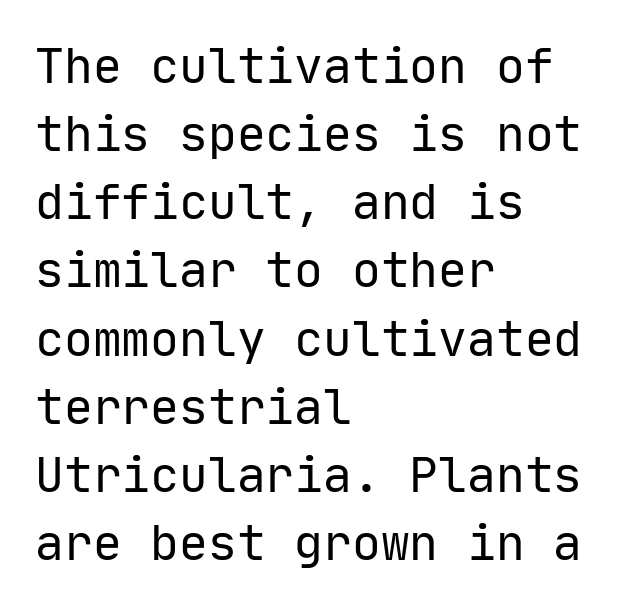
{"serif": "no", "italic": "no", "bold": "no", "weight": "regular", "width": "normal", "stroke_contrast": "low", "x_height": "medium", "monospaced": "yes", "underline": "no", "align": "left", "line_spacing": "normal", "line_spacing_ratio": 1.42, "letter_spacing": "normal", "letter_spacing_em": 0.0, "glyph_px": 48}
